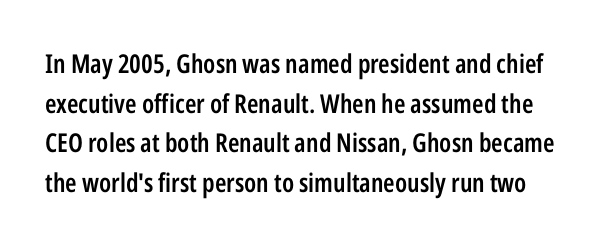
Rendered with straight, roman letterforms. The characters look somewhat weighty, a semibold short of true bold. Plain, unruled lines of type. Regular leading.
